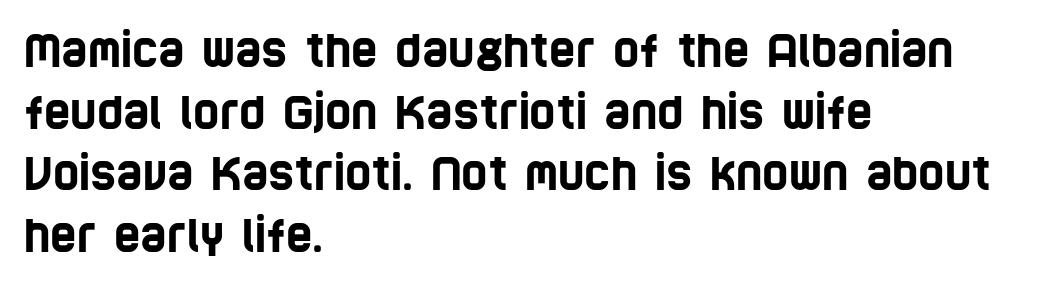
Q: Is the typeface a serif or a sans-serif typeface? A: Sans-serif.
Q: Is the text underlined? A: No.
Q: How is the paragraph aligned? A: Left-aligned.
Q: Is the spacing between letters normal or unusually wide? A: Normal.
Q: Is the spacing between lines tight, normal or loose? A: Normal.
Q: Width (condensed, normal, or wide)? A: Condensed.
Q: Stroke contrast? A: Low.
Q: x-height? A: Large.
Q: Monospaced? A: No.
